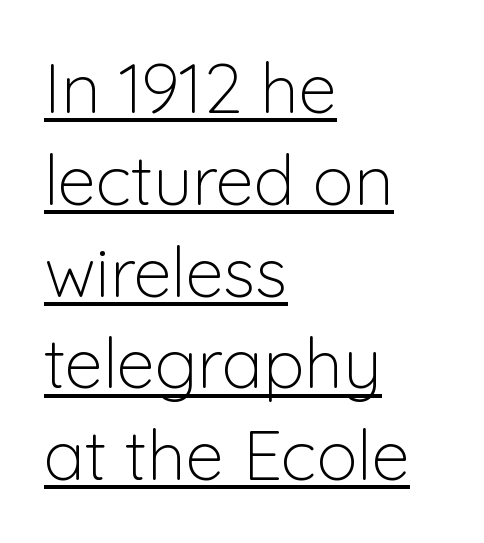
{"serif": "no", "italic": "no", "bold": "no", "weight": "light", "width": "normal", "stroke_contrast": "low", "x_height": "medium", "monospaced": "no", "underline": "yes", "align": "left", "line_spacing": "normal", "line_spacing_ratio": 1.33, "letter_spacing": "normal", "letter_spacing_em": 0.0, "glyph_px": 69}
